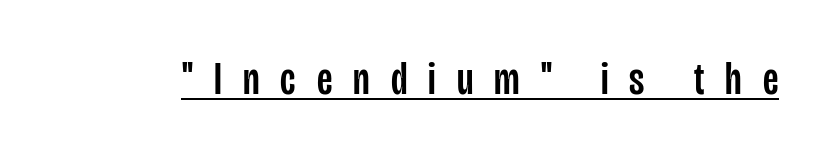
The image shows 46 px condensed sans-serif type, upright; set unusually wide letter spacing (+0.46 em), underlined; low stroke contrast and a large x-height.
